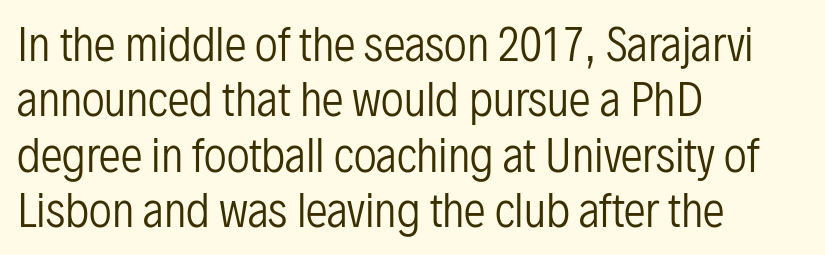
Reading down the block, your eye returns to a fixed left position each line. The letters stand straight up with perfectly vertical stems. Each letter keeps its own natural width here, so spacing adapts to shape. The letters sit at their default tracking, neither squeezed nor spread.
